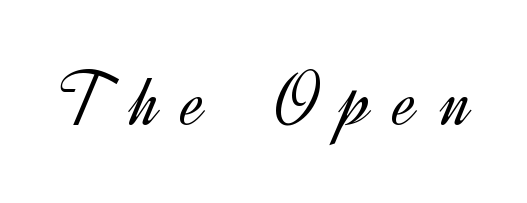
The image shows 79 px light sans-serif type; set unusually wide letter spacing (+0.3 em), not underlined; a small x-height.
